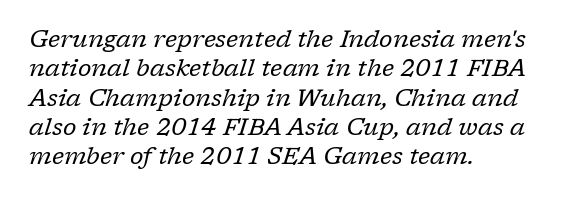
{"italic": "yes", "lean": "right", "slant_degrees": 17, "bold": "no", "underline": "no", "align": "left", "line_spacing_ratio": 1.22, "letter_spacing": "normal", "letter_spacing_em": 0.0, "glyph_px": 24}
